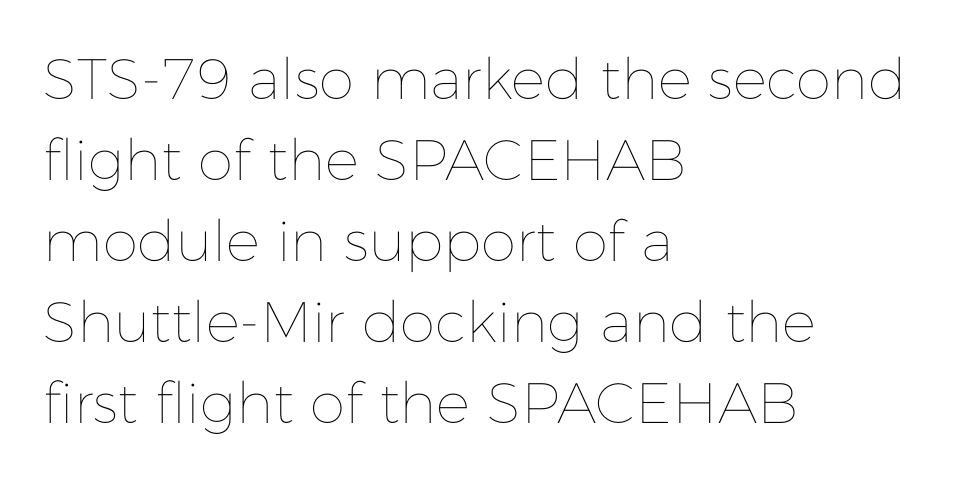
Q: Is the text bold? A: No.
Q: Is the text italic (slanted)? A: No, it is upright.
Q: Is the text underlined? A: No.
Q: How is the paragraph aligned? A: Left-aligned.
Q: Is the spacing between letters normal or unusually wide? A: Normal.
Q: Is the spacing between lines tight, normal or loose? A: Normal.
Q: Width (condensed, normal, or wide)? A: Normal.
Q: Stroke contrast? A: Low.
Q: x-height? A: Medium.
Q: Monospaced? A: No.
